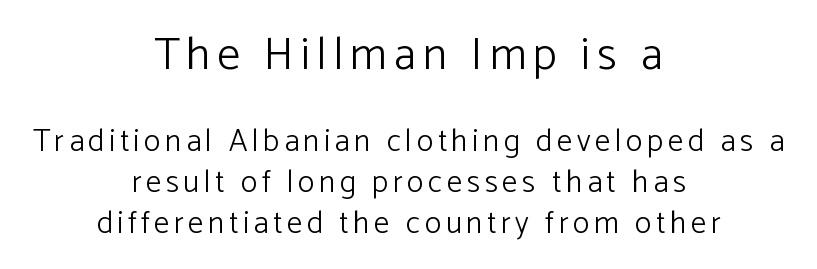
Q: Is the text bold? A: No.
Q: Is the text italic (slanted)? A: No, it is upright.
Q: Is the typeface a serif or a sans-serif typeface? A: Sans-serif.
Q: Is the text underlined? A: No.
Q: How is the paragraph aligned? A: Centered.
Q: Is the spacing between lines tight, normal or loose? A: Normal.
Q: Which block of text is set in a larger size, the first (top) or the second (bottom)? A: The first (top) one.
Q: Width (condensed, normal, or wide)? A: Normal.
Q: Stroke contrast? A: Low.
Q: x-height? A: Medium.
Q: Monospaced? A: No.
